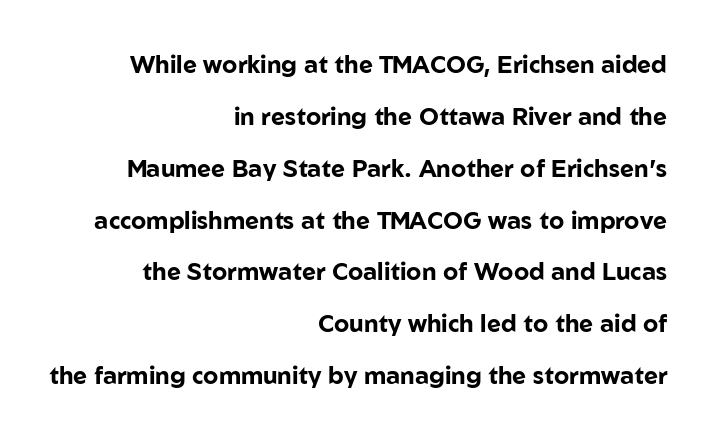
{"italic": "no", "bold": "yes", "underline": "no", "align": "right", "line_spacing": "loose", "line_spacing_ratio": 2.16, "letter_spacing": "normal", "letter_spacing_em": 0.0, "glyph_px": 24}
